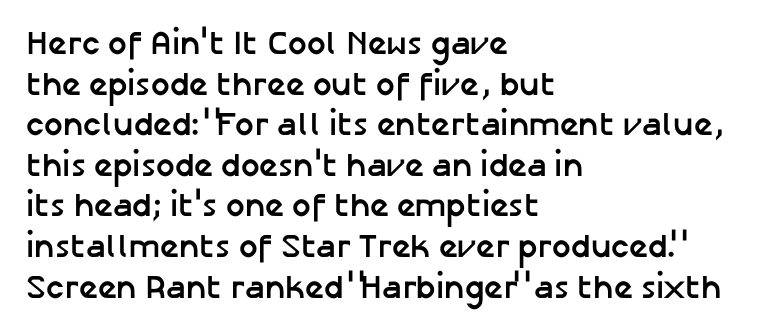
The image shows 33 px semibold sans-serif type, upright; set left-aligned, line spacing 1.23x, normal letter spacing, not underlined; low stroke contrast and a medium x-height.
